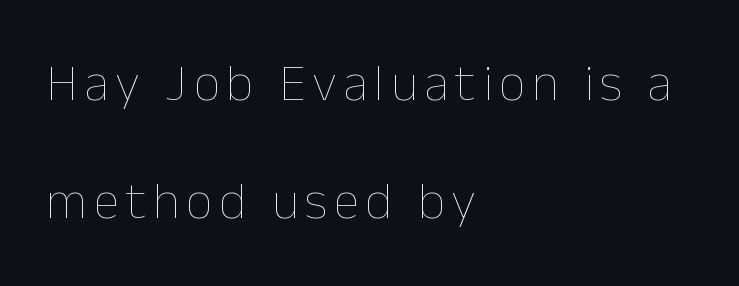
{"italic": "no", "bold": "no", "weight": "thin", "width": "normal", "stroke_contrast": "low", "x_height": "medium", "monospaced": "no", "underline": "no", "align": "left", "line_spacing": "loose", "line_spacing_ratio": 2.22, "glyph_px": 53}
